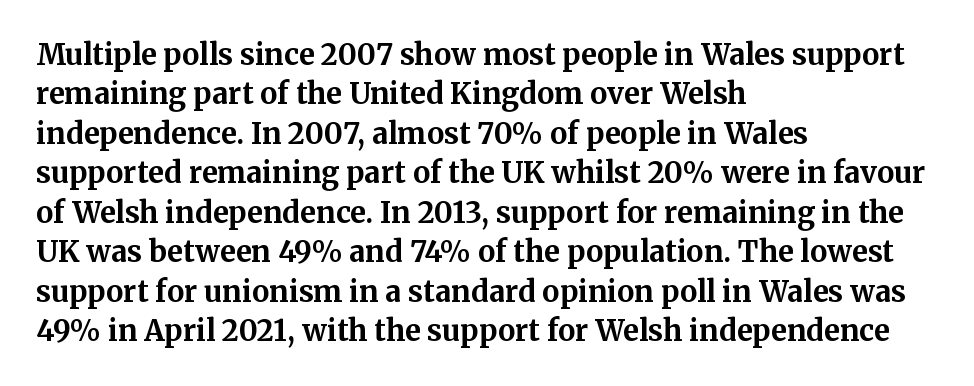
Q: Is the text bold? A: Yes.
Q: Is the text italic (slanted)? A: No, it is upright.
Q: Is the typeface a serif or a sans-serif typeface? A: Serif.
Q: Is the text underlined? A: No.
Q: How is the paragraph aligned? A: Left-aligned.
Q: Is the spacing between letters normal or unusually wide? A: Normal.
Q: Is the spacing between lines tight, normal or loose? A: Normal.
Q: Width (condensed, normal, or wide)? A: Normal.
Q: Stroke contrast? A: Medium.
Q: x-height? A: Medium.
Q: Monospaced? A: No.
